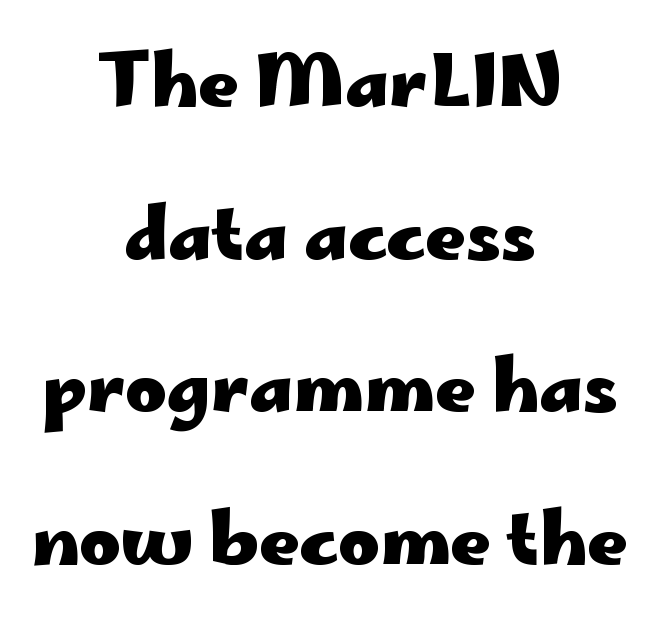
This sample uses plain, unmodified letter spacing. Look at the stroke-to-counter ratio: heavy, a bold. The typeface chosen for these lines omits serifs. You could not count columns in this text — the font is proportionally spaced. Typeset on center — no edge is straight.
